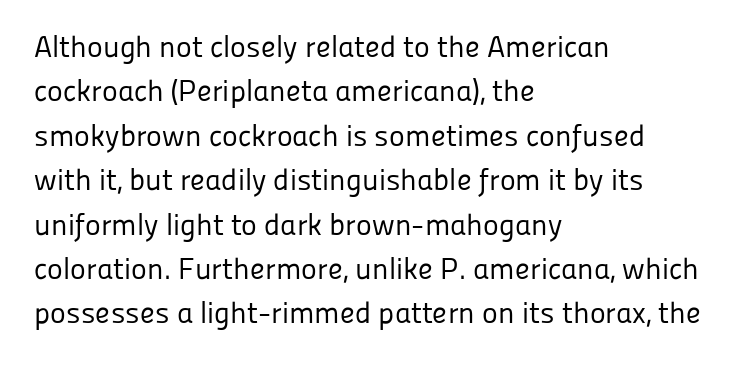
The image shows 30 px regular-weight sans-serif type, upright; set left-aligned, normal line spacing (1.48x), normal letter spacing, not underlined; low stroke contrast and a medium x-height.
